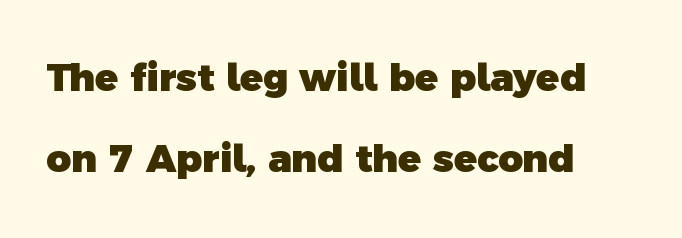
The image shows 38 px heavy sans-serif type; set left-aligned, loose line spacing (2.12x), normal letter spacing, not underlined; a medium x-height.
